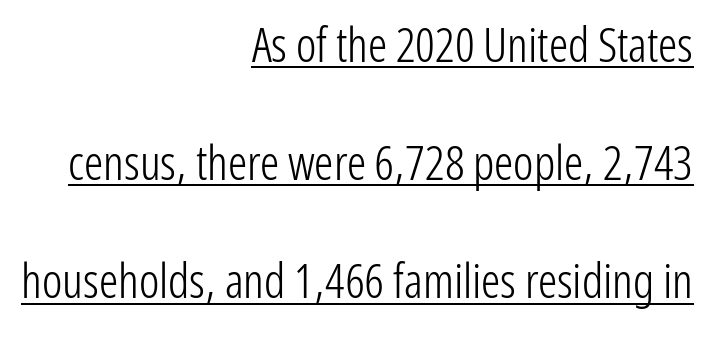
Q: Is the text bold? A: No.
Q: Is the text italic (slanted)? A: No, it is upright.
Q: Is the typeface a serif or a sans-serif typeface? A: Sans-serif.
Q: Is the text underlined? A: Yes.
Q: How is the paragraph aligned? A: Right-aligned.
Q: Is the spacing between letters normal or unusually wide? A: Normal.
Q: Is the spacing between lines tight, normal or loose? A: Loose.
Q: Width (condensed, normal, or wide)? A: Condensed.
Q: Stroke contrast? A: Low.
Q: x-height? A: Medium.
Q: Monospaced? A: No.
